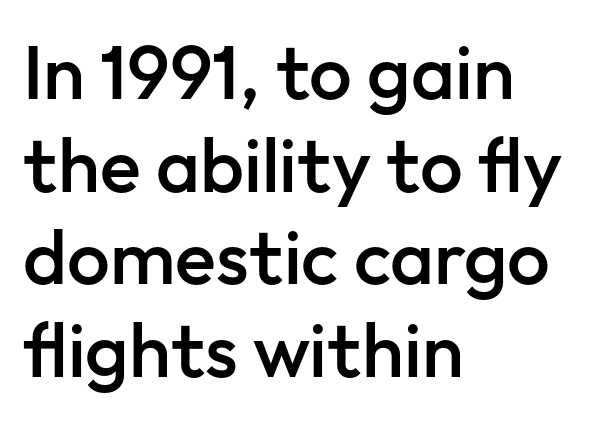
{"serif": "no", "italic": "no", "bold": "semi", "weight": "semibold", "width": "normal", "stroke_contrast": "low", "x_height": "medium", "monospaced": "no", "underline": "no", "align": "left", "line_spacing_ratio": 1.22, "letter_spacing": "normal", "letter_spacing_em": 0.0, "glyph_px": 76}
